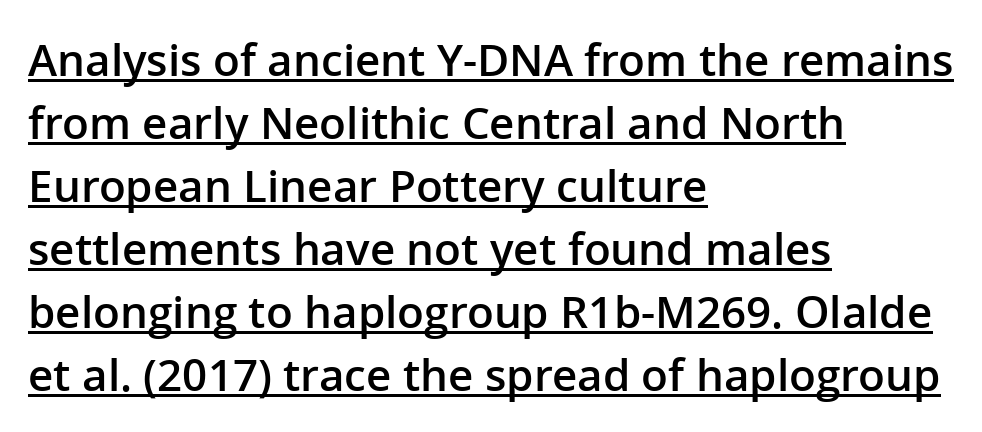
Q: Is the text bold? A: Semi-bold.
Q: Is the text italic (slanted)? A: No, it is upright.
Q: Is the typeface a serif or a sans-serif typeface? A: Sans-serif.
Q: Is the text underlined? A: Yes.
Q: How is the paragraph aligned? A: Left-aligned.
Q: Is the spacing between letters normal or unusually wide? A: Normal.
Q: Is the spacing between lines tight, normal or loose? A: Normal.
Q: Width (condensed, normal, or wide)? A: Normal.
Q: Stroke contrast? A: Low.
Q: x-height? A: Medium.
Q: Monospaced? A: No.
